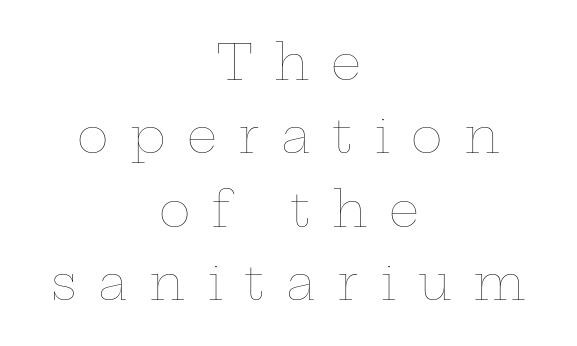
The image shows 48 px thin, wide type, upright; set centered, normal line spacing (1.53x), unusually wide letter spacing (+0.45 em), not underlined; low stroke contrast and a medium x-height.
